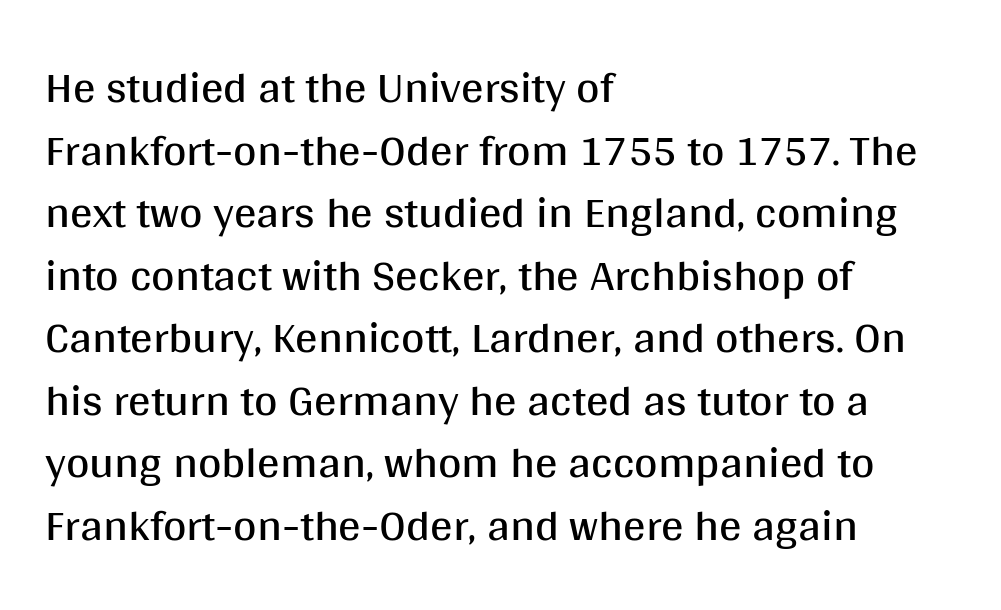
Q: Is the text bold? A: No.
Q: Is the text italic (slanted)? A: No, it is upright.
Q: Is the typeface a serif or a sans-serif typeface? A: Sans-serif.
Q: Is the text underlined? A: No.
Q: How is the paragraph aligned? A: Left-aligned.
Q: Is the spacing between letters normal or unusually wide? A: Normal.
Q: Is the spacing between lines tight, normal or loose? A: Normal.
Q: Width (condensed, normal, or wide)? A: Normal.
Q: Stroke contrast? A: Medium.
Q: x-height? A: Large.
Q: Monospaced? A: No.
